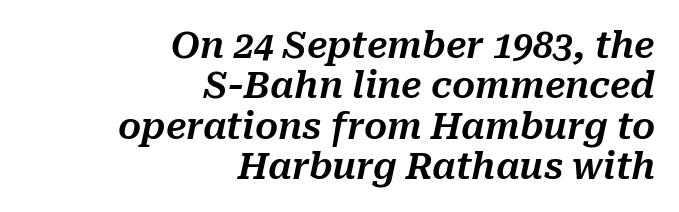
{"italic": "yes", "lean": "right", "slant_degrees": 10, "width": "normal", "stroke_contrast": "medium", "x_height": "medium", "monospaced": "no", "underline": "no", "align": "right", "line_spacing": "tight", "line_spacing_ratio": 1.12, "letter_spacing": "normal", "letter_spacing_em": 0.0, "glyph_px": 36}
